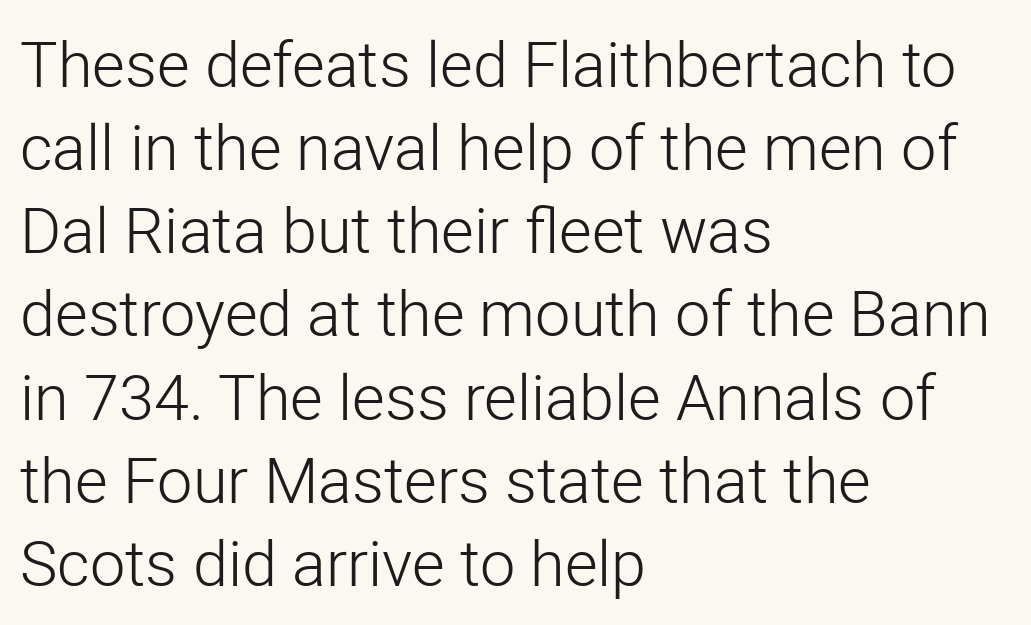
{"serif": "no", "italic": "no", "bold": "no", "weight": "light", "width": "normal", "stroke_contrast": "low", "x_height": "medium", "monospaced": "no", "underline": "no", "align": "left", "line_spacing": "normal", "line_spacing_ratio": 1.32, "letter_spacing": "normal", "letter_spacing_em": 0.0, "glyph_px": 63}
